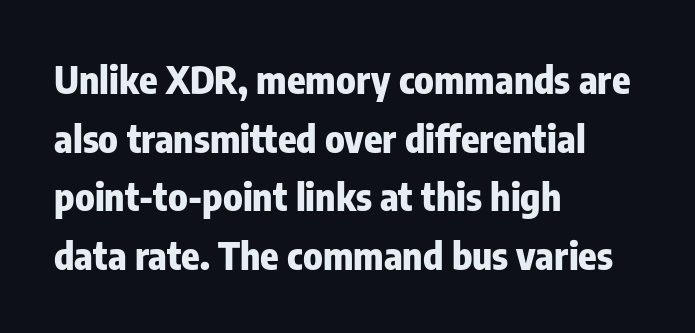
The image shows 38 px heavy, condensed sans-serif type, upright; set left-aligned, normal line spacing (1.54x), normal letter spacing, not underlined; low stroke contrast and a medium x-height.
